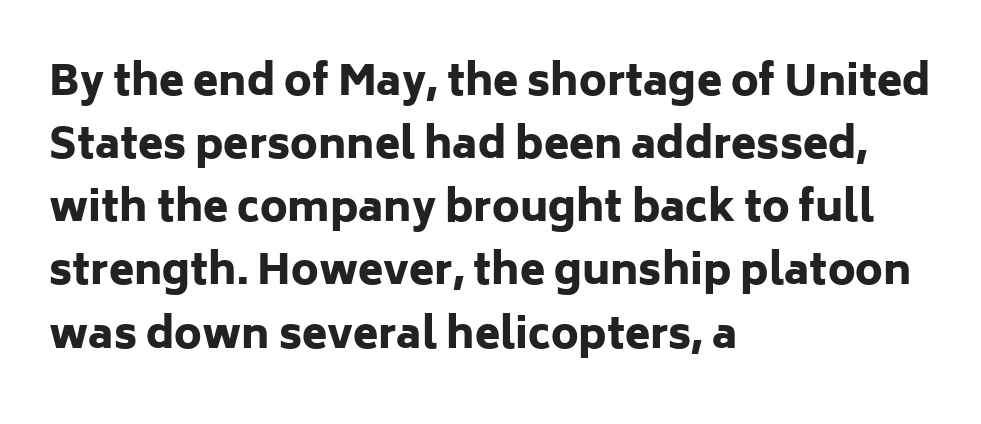
Is there much room between lines? A standard amount, neither cramped nor airy. Does the weight exceed regular? Yes, all the way to bold. The rendering uses natural spacing where letterforms have individual widths. Letterform terminals end flat and unadorned throughout the passage. These lines are set flush left with a ragged right edge. Words appear dense and cohesive because spacing is normal.
